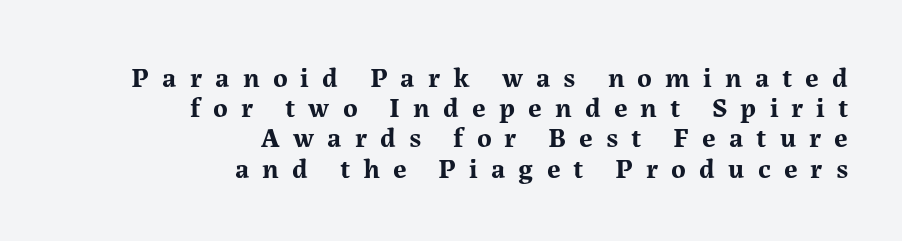
Q: Is the text bold? A: Yes.
Q: Is the text italic (slanted)? A: No, it is upright.
Q: Is the typeface a serif or a sans-serif typeface? A: Serif.
Q: Is the text underlined? A: No.
Q: How is the paragraph aligned? A: Right-aligned.
Q: Is the spacing between letters normal or unusually wide? A: Unusually wide.
Q: Is the spacing between lines tight, normal or loose? A: Tight.
Q: Width (condensed, normal, or wide)? A: Normal.
Q: Stroke contrast? A: Medium.
Q: x-height? A: Medium.
Q: Monospaced? A: No.
